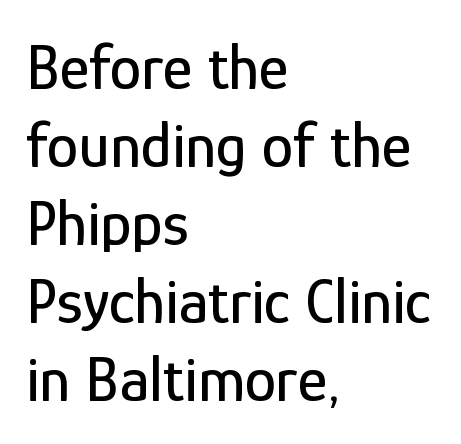
{"serif": "no", "italic": "no", "width": "condensed", "stroke_contrast": "low", "x_height": "medium", "monospaced": "no", "underline": "no", "align": "left", "line_spacing_ratio": 1.22, "letter_spacing": "normal", "letter_spacing_em": 0.0, "glyph_px": 64}
